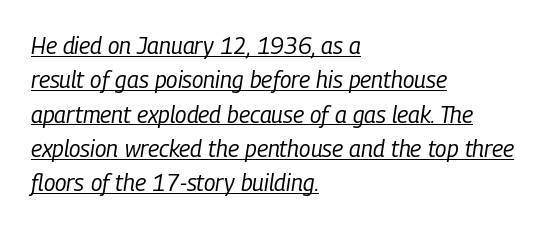
Posture: slanted. The passage shown is underscored from start to finish. The leading is moderate, giving the passage an even texture. Students, note that the glyphs here touch the page at normal intervals. Line beginnings align vertically; line endings do not.
